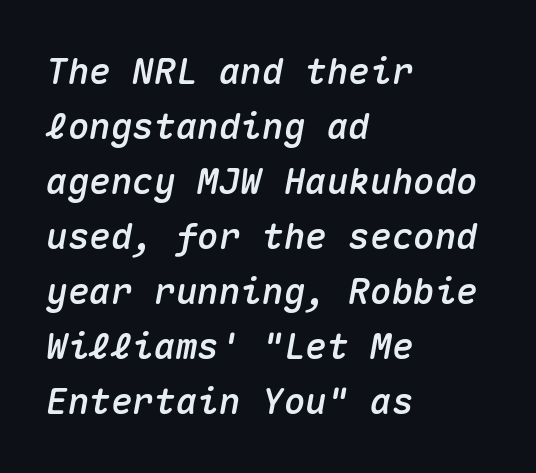
The paragraph has a hard left edge and a soft right edge. Plain, unruled lines of type. The passage shown is typed in a monospace face where columns stay perfectly aligned. Does the leading feel generous? No, just average. A typesetter would call this zero additional tracking.
